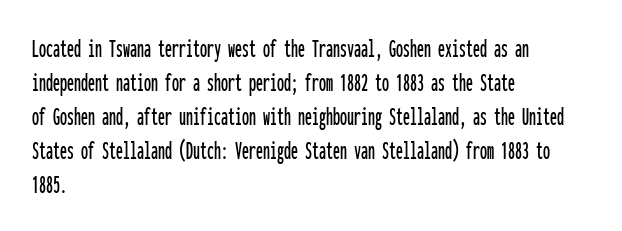
Nothing sits at the stroke ends, so this counts as sans-serif. A typesetter would mark this as roman, not italic. A bare baseline throughout the passage. The ragged edge is on the right, which tells us the setting is flush left. Note the uniform advance width — an 'i' takes as much space as an 'm'. The gaps between neighbouring characters are ordinary and unremarkable.
